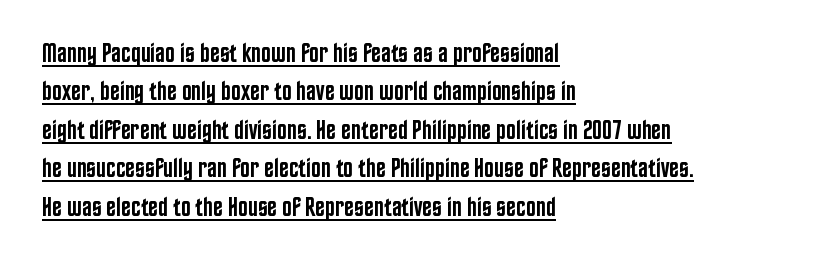
The image shows 26 px text type, upright; set left-aligned, normal line spacing (1.48x), normal letter spacing, underlined.
